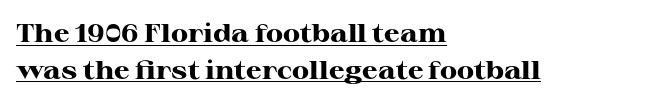
Caption: lettering with a line underneath. Alignment: flush left. In terms of leading, this rendering sits right in the middle. Students, note that the glyphs here touch the page at normal intervals. You'd pick this weight for a headline — it's a proper bold.
